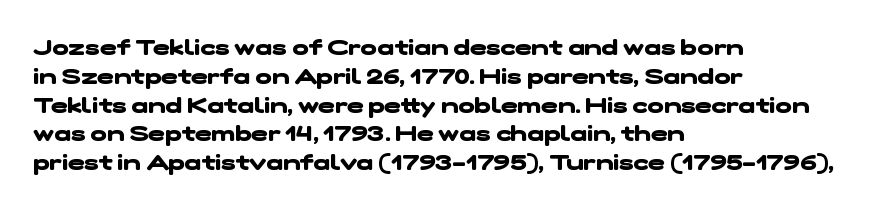
{"bold": "yes", "underline": "no", "align": "left", "line_spacing": "normal", "line_spacing_ratio": 1.31, "letter_spacing": "normal", "letter_spacing_em": 0.0, "glyph_px": 22}
